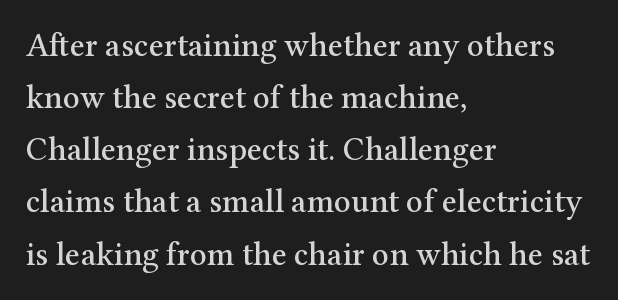
{"serif": "yes", "italic": "no", "width": "normal", "stroke_contrast": "medium", "x_height": "medium", "monospaced": "no", "underline": "no", "align": "left", "line_spacing": "normal", "line_spacing_ratio": 1.58, "letter_spacing": "normal", "letter_spacing_em": 0.0, "glyph_px": 33}
